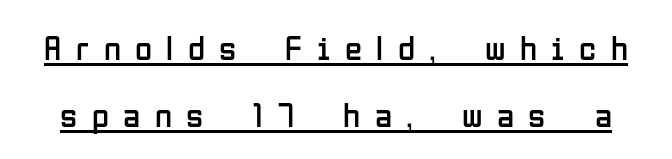
Q: Is the text bold? A: No.
Q: Is the text italic (slanted)? A: No, it is upright.
Q: Is the typeface a serif or a sans-serif typeface? A: Sans-serif.
Q: Is the text underlined? A: Yes.
Q: Is the spacing between letters normal or unusually wide? A: Unusually wide.
Q: Is the spacing between lines tight, normal or loose? A: Loose.
Q: Width (condensed, normal, or wide)? A: Condensed.
Q: Stroke contrast? A: Low.
Q: x-height? A: Medium.
Q: Monospaced? A: No.
